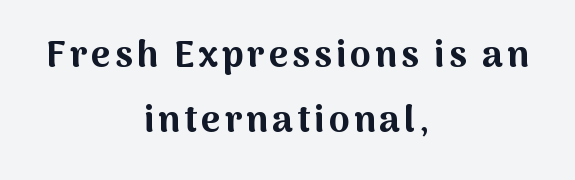
{"serif": "no", "italic": "no", "bold": "yes", "weight": "bold", "width": "normal", "stroke_contrast": "medium", "x_height": "medium", "monospaced": "no", "underline": "no", "align": "center", "line_spacing_ratio": 1.75, "glyph_px": 37}
